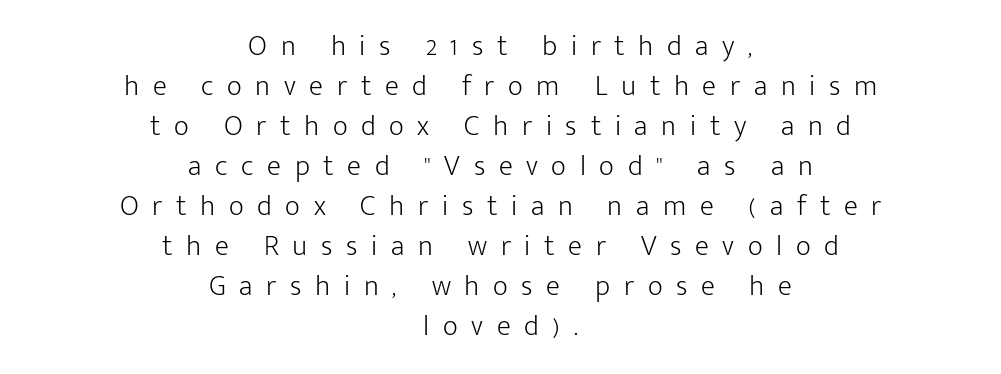
{"serif": "no", "italic": "no", "bold": "no", "weight": "light", "width": "normal", "stroke_contrast": "low", "x_height": "medium", "monospaced": "no", "underline": "no", "align": "center", "line_spacing": "normal", "line_spacing_ratio": 1.38, "letter_spacing": "wide", "letter_spacing_em": 0.47, "glyph_px": 29}
